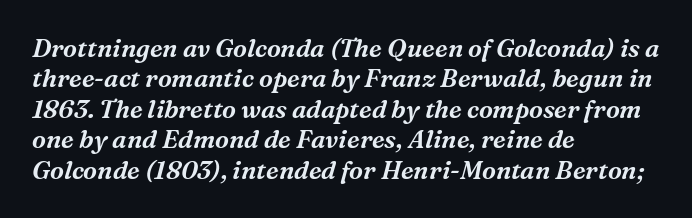
{"italic": "yes", "lean": "right", "slant_degrees": 16, "underline": "no", "align": "left", "line_spacing_ratio": 1.22, "letter_spacing": "normal", "letter_spacing_em": 0.0, "glyph_px": 25}
